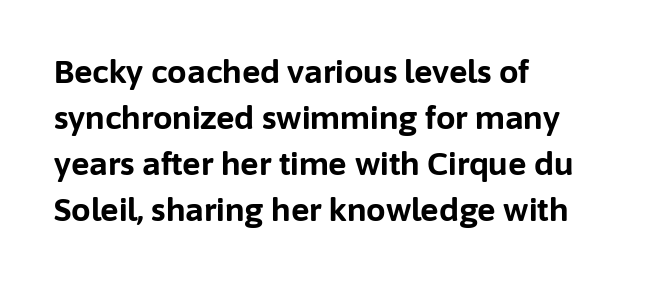
The image shows 31 px bold sans-serif type, upright; set left-aligned, normal line spacing (1.48x), normal letter spacing, not underlined; low stroke contrast and a medium x-height.
